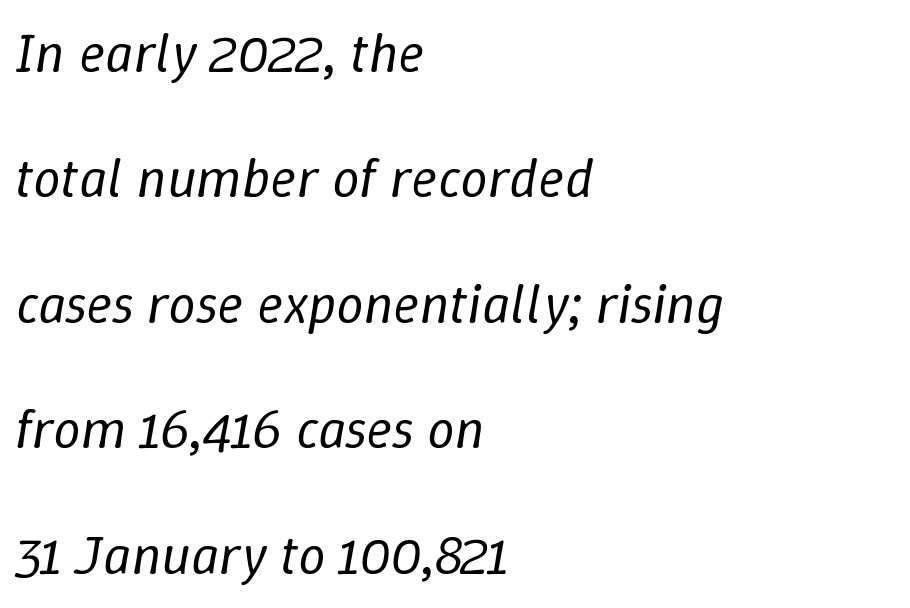
{"italic": "yes", "lean": "right", "slant_degrees": 9, "bold": "no", "weight": "regular", "width": "normal", "stroke_contrast": "low", "x_height": "medium", "monospaced": "no", "underline": "no", "align": "left", "line_spacing": "loose", "line_spacing_ratio": 2.28, "letter_spacing": "normal", "letter_spacing_em": 0.0, "glyph_px": 55}
